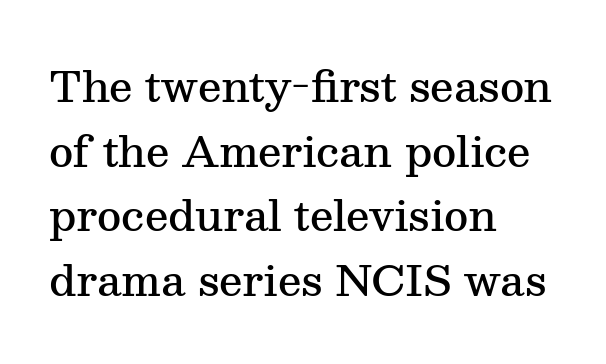
The passage shown is not underscored anywhere. Designer's note — italics off, roman on. The strokes are fattened partway — semibold, not bold. All the whitespace from short lines collects on the right.
